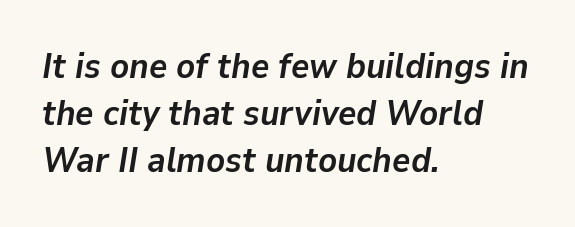
The image shows 35 px semibold type, italic (leaning right); set left-aligned, normal line spacing (1.34x), normal letter spacing, not underlined; low stroke contrast and a medium x-height.
